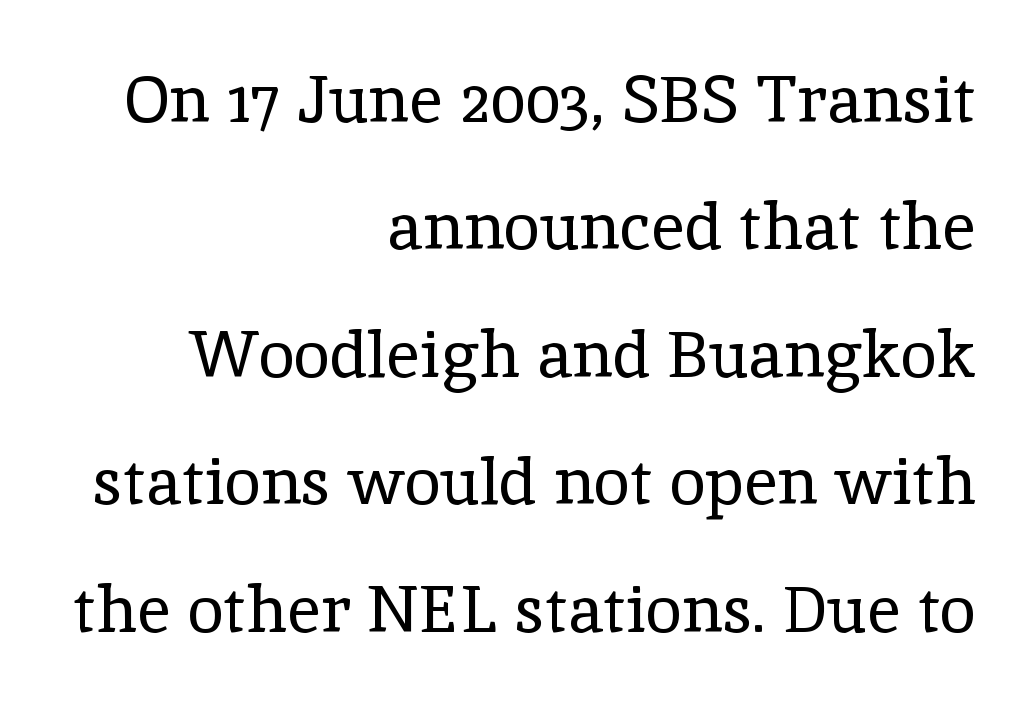
{"serif": "yes", "italic": "no", "bold": "no", "weight": "regular", "width": "normal", "x_height": "medium", "monospaced": "no", "underline": "no", "align": "right", "line_spacing": "loose", "line_spacing_ratio": 1.93, "letter_spacing": "normal", "letter_spacing_em": 0.0, "glyph_px": 66}
